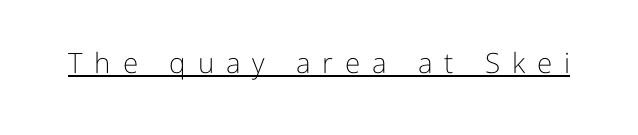
A typesetter would mark this as roman, not italic. No feet cap the strokes, marking this as sans-serif type. Emphasis is given by a line drawn under the lettering. The rendering uses natural spacing where letterforms have individual widths.
